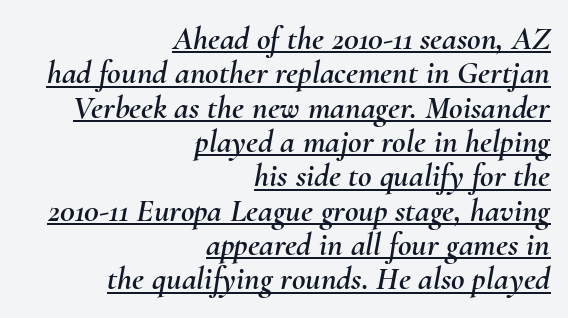
{"italic": "yes", "lean": "right", "slant_degrees": 10, "width": "normal", "stroke_contrast": "medium", "x_height": "small", "monospaced": "no", "underline": "yes", "align": "right", "line_spacing": "tight", "line_spacing_ratio": 1.04, "letter_spacing": "normal", "letter_spacing_em": 0.0, "glyph_px": 33}
